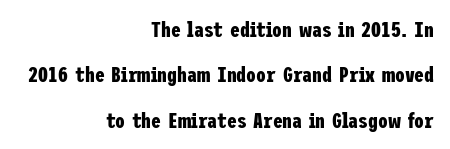
{"italic": "no", "bold": "yes", "underline": "no", "align": "right", "line_spacing": "loose", "line_spacing_ratio": 2.06, "letter_spacing": "normal", "letter_spacing_em": 0.0, "glyph_px": 22}
